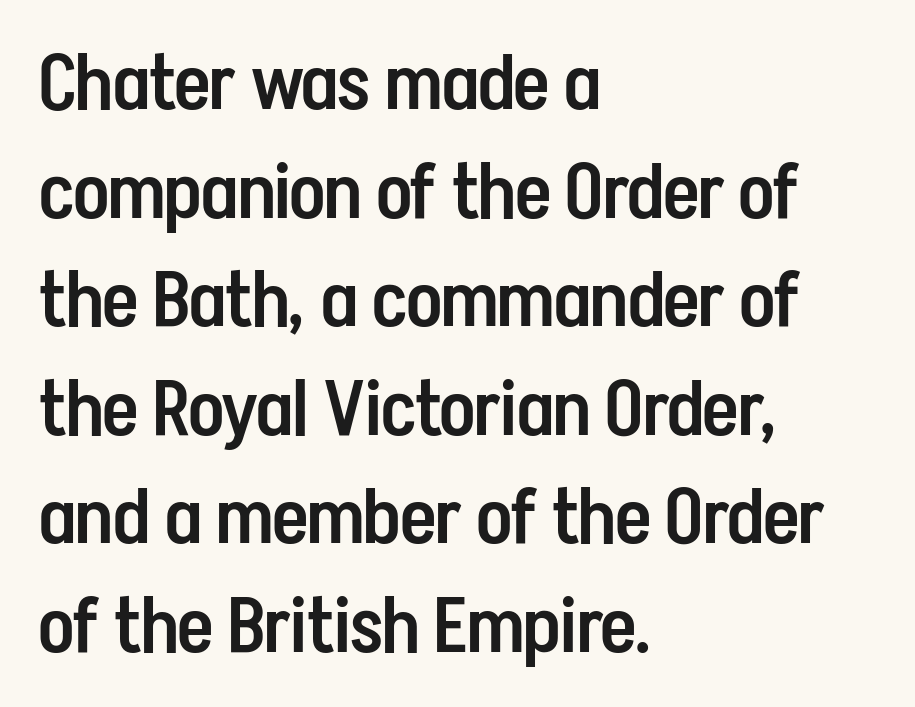
Q: Is the text bold? A: Semi-bold.
Q: Is the text italic (slanted)? A: No, it is upright.
Q: Is the typeface a serif or a sans-serif typeface? A: Sans-serif.
Q: Is the text underlined? A: No.
Q: How is the paragraph aligned? A: Left-aligned.
Q: Is the spacing between letters normal or unusually wide? A: Normal.
Q: Is the spacing between lines tight, normal or loose? A: Normal.
Q: Width (condensed, normal, or wide)? A: Condensed.
Q: Stroke contrast? A: Low.
Q: x-height? A: Medium.
Q: Monospaced? A: No.
